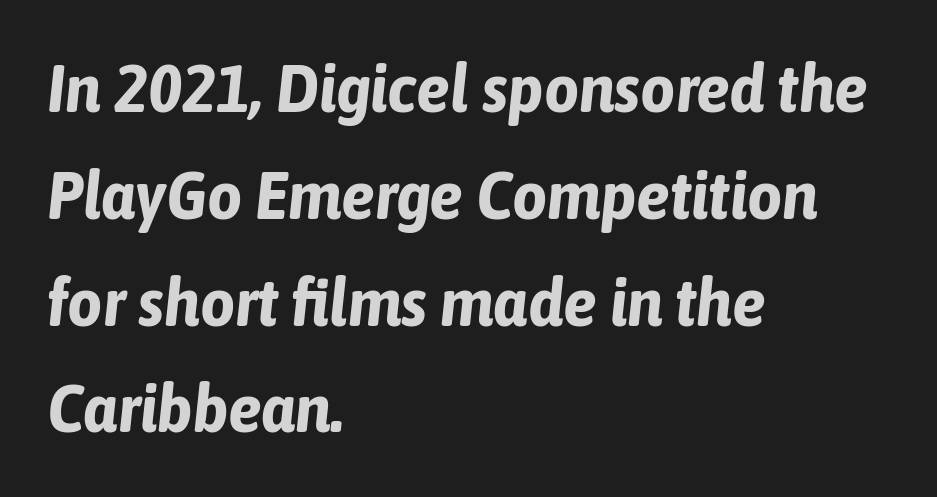
Q: Is the text bold? A: Yes.
Q: Is the text italic (slanted)? A: Yes, it leans right by about 6 degrees.
Q: Is the text underlined? A: No.
Q: How is the paragraph aligned? A: Left-aligned.
Q: Is the spacing between letters normal or unusually wide? A: Normal.
Q: Is the spacing between lines tight, normal or loose? A: Normal.
Q: Width (condensed, normal, or wide)? A: Condensed.
Q: Stroke contrast? A: Low.
Q: x-height? A: Medium.
Q: Monospaced? A: No.
